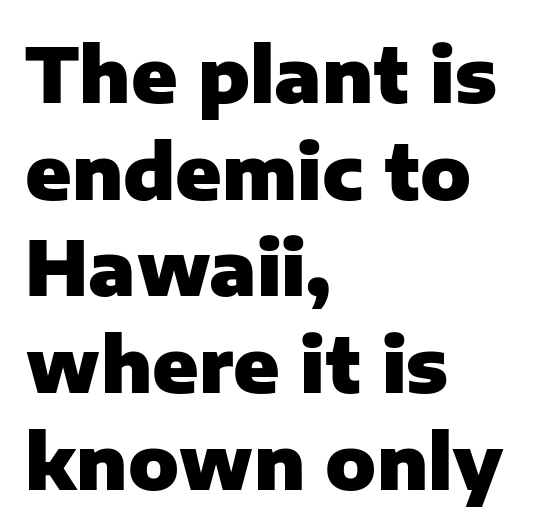
{"serif": "no", "italic": "no", "bold": "yes", "weight": "heavy", "width": "normal", "stroke_contrast": "low", "x_height": "medium", "monospaced": "no", "underline": "no", "align": "left", "line_spacing": "normal", "line_spacing_ratio": 1.29, "letter_spacing": "normal", "letter_spacing_em": 0.0, "glyph_px": 75}
